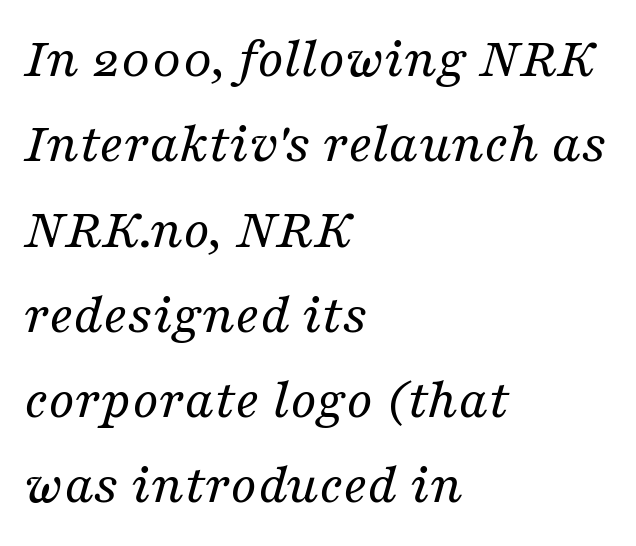
{"serif": "yes", "italic": "yes", "lean": "right", "slant_degrees": 16, "bold": "no", "weight": "regular", "width": "normal", "stroke_contrast": "medium", "x_height": "medium", "monospaced": "no", "underline": "no", "align": "left", "line_spacing": "normal", "line_spacing_ratio": 1.47, "letter_spacing": "normal", "letter_spacing_em": 0.0, "glyph_px": 58}
